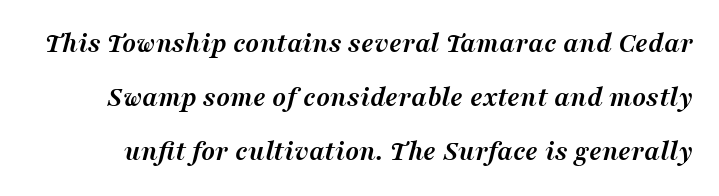
{"serif": "yes", "italic": "yes", "lean": "right", "slant_degrees": 16, "bold": "yes", "weight": "semibold", "width": "normal", "stroke_contrast": "medium", "x_height": "medium", "monospaced": "no", "underline": "no", "line_spacing_ratio": 1.86, "letter_spacing": "normal", "letter_spacing_em": 0.0, "glyph_px": 29}
